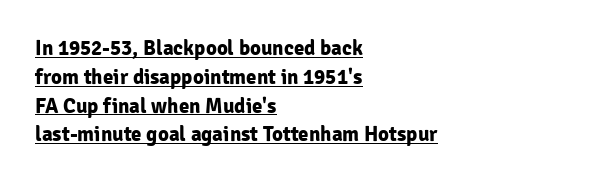
{"italic": "no", "bold": "yes", "underline": "yes", "align": "left", "line_spacing": "normal", "line_spacing_ratio": 1.37, "letter_spacing": "normal", "letter_spacing_em": 0.0, "glyph_px": 21}
